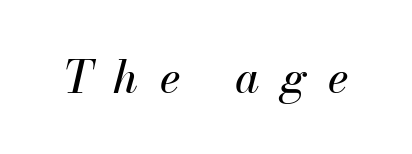
The image shows 44 px text type, italic (leaning right); set unusually wide letter spacing (+0.49 em), not underlined; medium stroke contrast and a small x-height.
